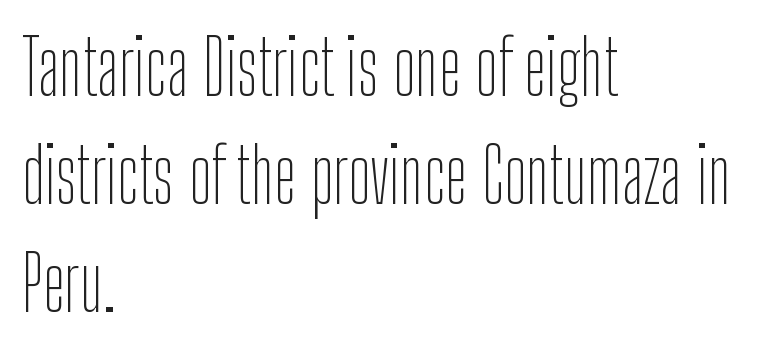
Q: Is the text bold? A: No.
Q: Is the text italic (slanted)? A: No, it is upright.
Q: Is the typeface a serif or a sans-serif typeface? A: Sans-serif.
Q: Is the text underlined? A: No.
Q: How is the paragraph aligned? A: Left-aligned.
Q: Is the spacing between letters normal or unusually wide? A: Normal.
Q: Is the spacing between lines tight, normal or loose? A: Normal.
Q: Width (condensed, normal, or wide)? A: Condensed.
Q: Stroke contrast? A: Low.
Q: x-height? A: Medium.
Q: Monospaced? A: No.
